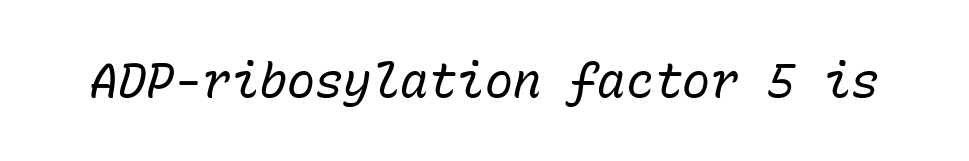
{"italic": "yes", "lean": "right", "slant_degrees": 15, "bold": "no", "weight": "regular", "width": "normal", "stroke_contrast": "low", "x_height": "medium", "monospaced": "yes", "underline": "no", "letter_spacing": "normal", "letter_spacing_em": 0.0, "glyph_px": 47}
